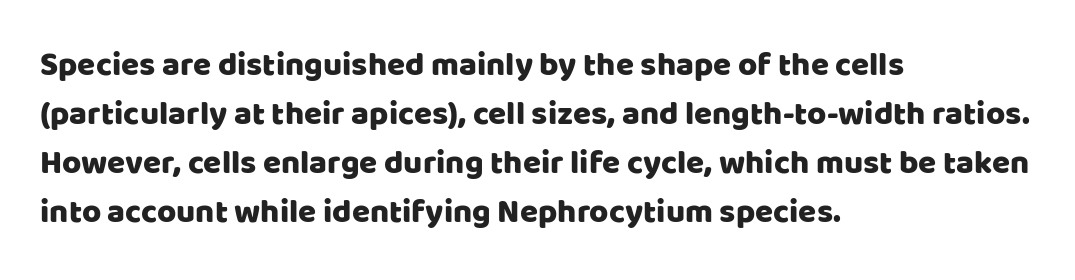
Q: Is the text italic (slanted)? A: No, it is upright.
Q: Is the typeface a serif or a sans-serif typeface? A: Sans-serif.
Q: Is the text underlined? A: No.
Q: How is the paragraph aligned? A: Left-aligned.
Q: Is the spacing between letters normal or unusually wide? A: Normal.
Q: Is the spacing between lines tight, normal or loose? A: Normal.
Q: Width (condensed, normal, or wide)? A: Normal.
Q: Stroke contrast? A: Low.
Q: x-height? A: Large.
Q: Monospaced? A: No.
